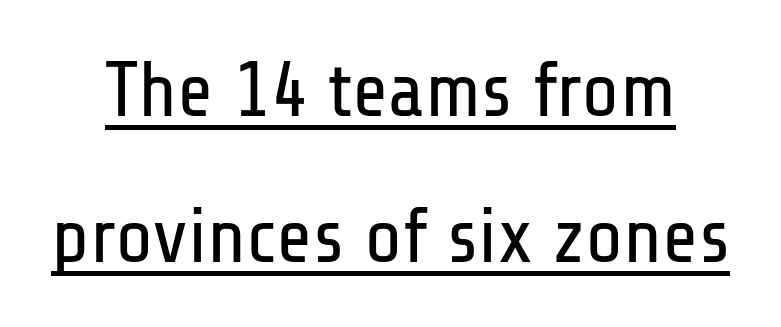
Q: Is the text bold? A: No.
Q: Is the text italic (slanted)? A: No, it is upright.
Q: Is the typeface a serif or a sans-serif typeface? A: Sans-serif.
Q: Is the text underlined? A: Yes.
Q: Is the spacing between letters normal or unusually wide? A: Normal.
Q: Width (condensed, normal, or wide)? A: Condensed.
Q: Stroke contrast? A: Low.
Q: x-height? A: Medium.
Q: Monospaced? A: No.
